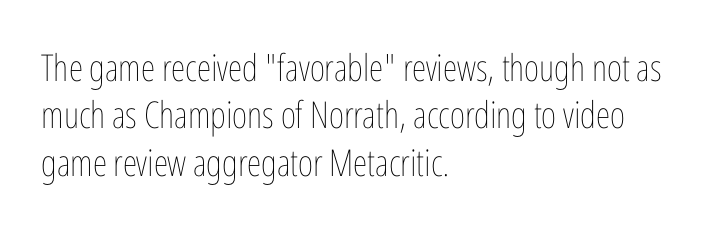
The image shows 37 px thin, condensed type, upright; set left-aligned, normal line spacing (1.28x), normal letter spacing, not underlined; low stroke contrast and a medium x-height.
